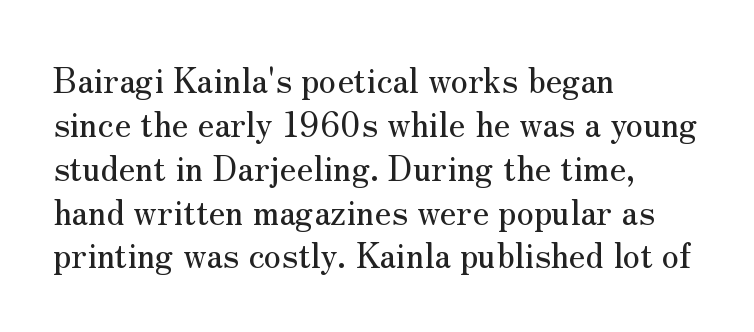
The face used here is seriffed, in the tradition of book romans. The font's upright variant was chosen for this text. The area under the type is left untouched. The rows are spaced the way most documents space them. Proportional: the letters do not fall into vertical columns.
